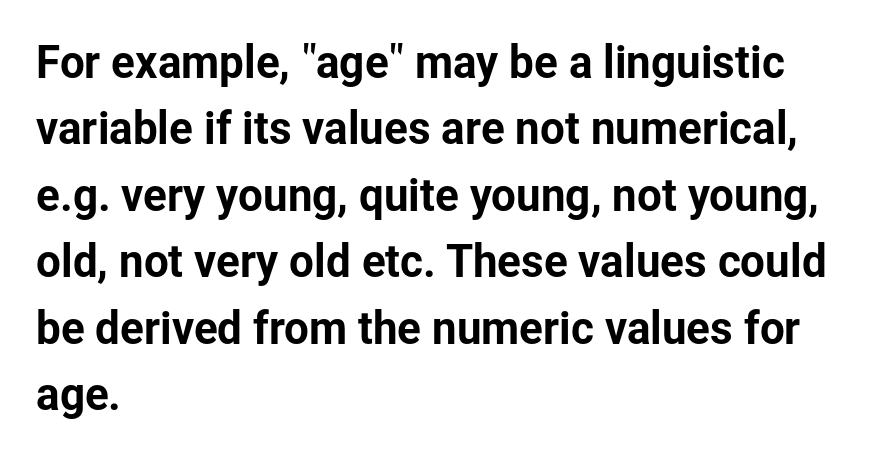
Q: Is the text italic (slanted)? A: No, it is upright.
Q: Is the typeface a serif or a sans-serif typeface? A: Sans-serif.
Q: Is the text underlined? A: No.
Q: How is the paragraph aligned? A: Left-aligned.
Q: Is the spacing between letters normal or unusually wide? A: Normal.
Q: Is the spacing between lines tight, normal or loose? A: Normal.
Q: Width (condensed, normal, or wide)? A: Normal.
Q: Stroke contrast? A: Low.
Q: x-height? A: Medium.
Q: Monospaced? A: No.
